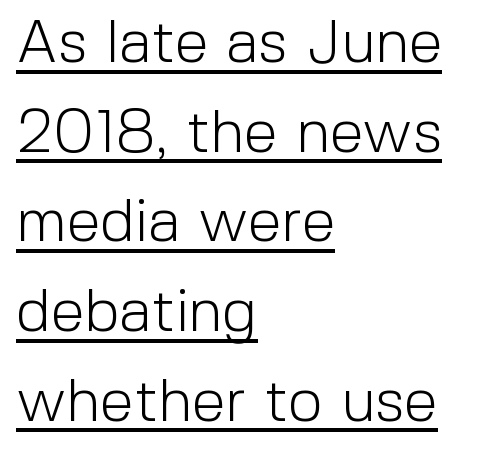
The image shows 61 px light sans-serif type, upright; set left-aligned, normal line spacing (1.47x), normal letter spacing, underlined; a medium x-height.
